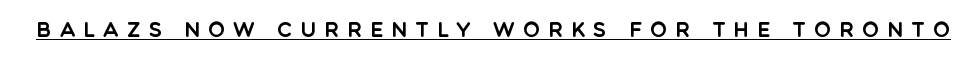
You can tell it's not italic because the verticals are truly vertical. Honestly, the letter spacing is so wide it's the main thing you notice. In designer terms, the underline attribute is active on this setting.
